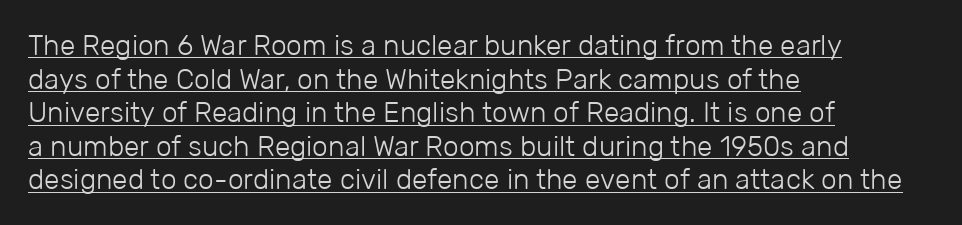
{"serif": "no", "italic": "no", "bold": "no", "weight": "light", "width": "normal", "stroke_contrast": "low", "x_height": "medium", "monospaced": "no", "underline": "yes", "align": "left", "line_spacing_ratio": 1.2, "letter_spacing": "normal", "letter_spacing_em": 0.0, "glyph_px": 28}
